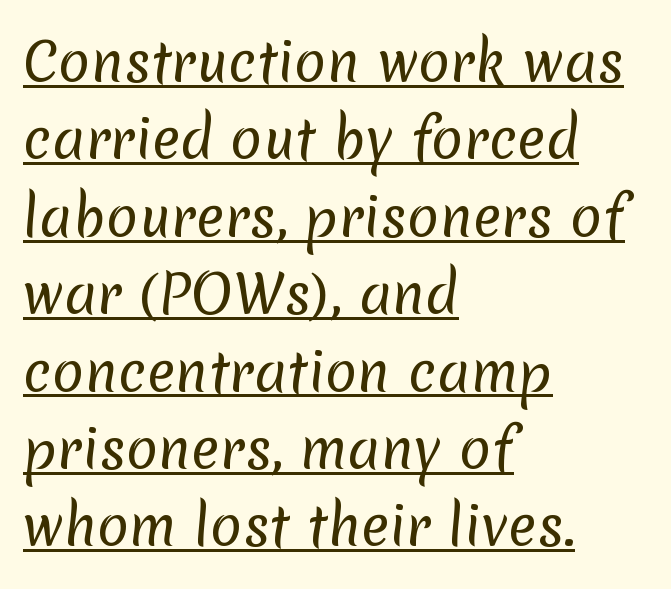
{"serif": "no", "bold": "no", "weight": "regular", "width": "normal", "stroke_contrast": "low", "x_height": "medium", "monospaced": "no", "underline": "yes", "align": "left", "line_spacing": "normal", "line_spacing_ratio": 1.46, "letter_spacing": "normal", "letter_spacing_em": 0.0, "glyph_px": 53}
